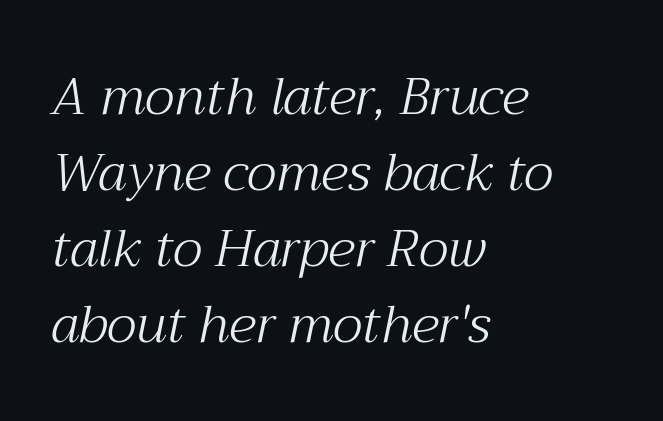
{"serif": "yes", "italic": "yes", "lean": "right", "slant_degrees": 12, "bold": "no", "weight": "light", "width": "normal", "stroke_contrast": "medium", "x_height": "medium", "monospaced": "no", "underline": "no", "align": "left", "line_spacing": "normal", "line_spacing_ratio": 1.46, "letter_spacing": "normal", "letter_spacing_em": 0.0, "glyph_px": 52}
